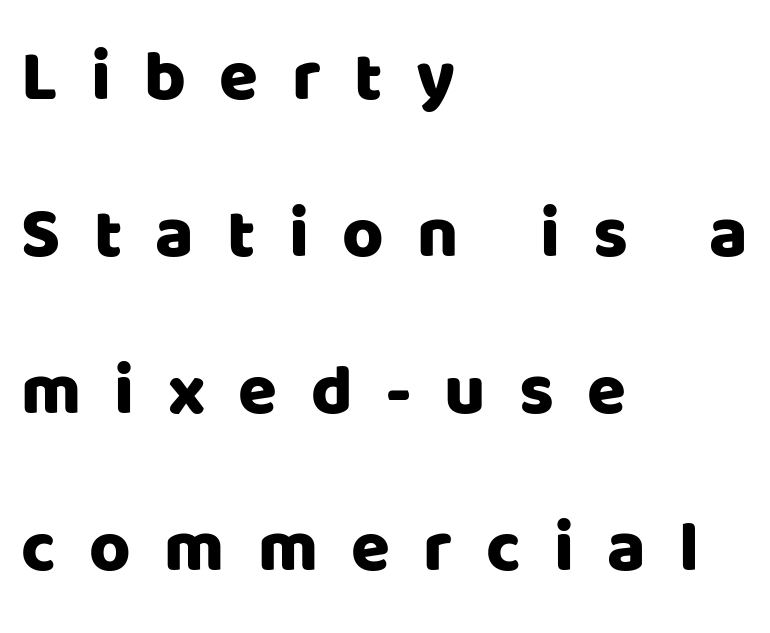
Descenders hang freely into open space. The rendering uses natural spacing where letterforms have individual widths. The axis of the letterforms is exactly vertical. Vertical spacing — loose. The face used here is rendered with a markedly widened letterfit. In CSS terms this would be text-align: left.
